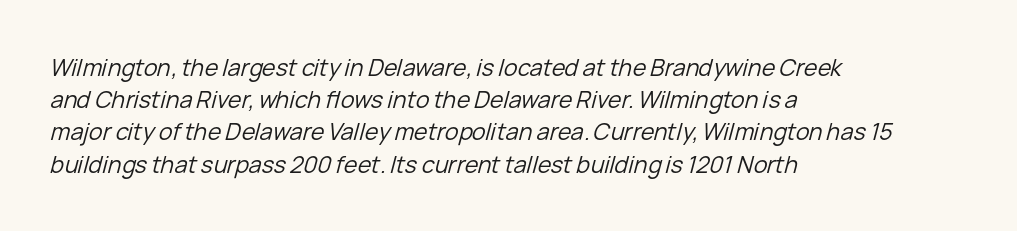
The image shows 23 px text type, italic (leaning right); set left-aligned, normal line spacing (1.4x), normal letter spacing, not underlined.
